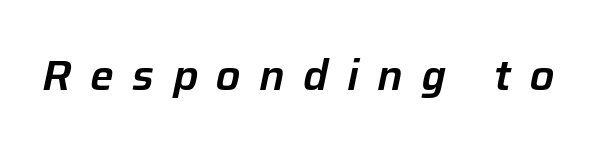
Students, note that the glyphs here are deliberately spaced far apart. Does the lettering tilt? It does — this is italic. Here the designer chose a conventional face with non-uniform glyph widths. Glance below the letters and you will spot only blank space.
